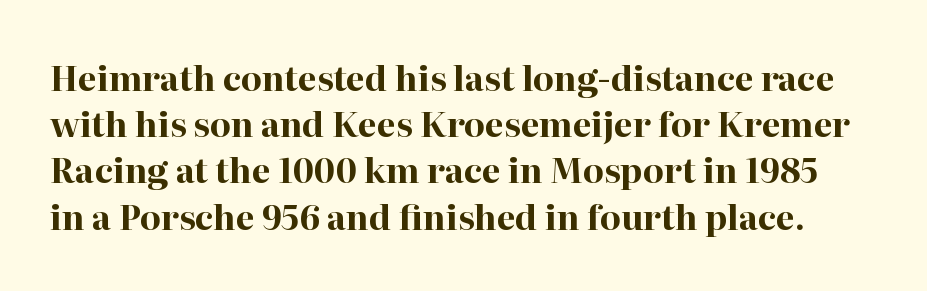
Q: Is the text bold? A: Yes.
Q: Is the text italic (slanted)? A: No, it is upright.
Q: Is the typeface a serif or a sans-serif typeface? A: Serif.
Q: Is the text underlined? A: No.
Q: Is the spacing between letters normal or unusually wide? A: Normal.
Q: Is the spacing between lines tight, normal or loose? A: Normal.
Q: Width (condensed, normal, or wide)? A: Normal.
Q: Stroke contrast? A: High.
Q: x-height? A: Medium.
Q: Monospaced? A: No.
